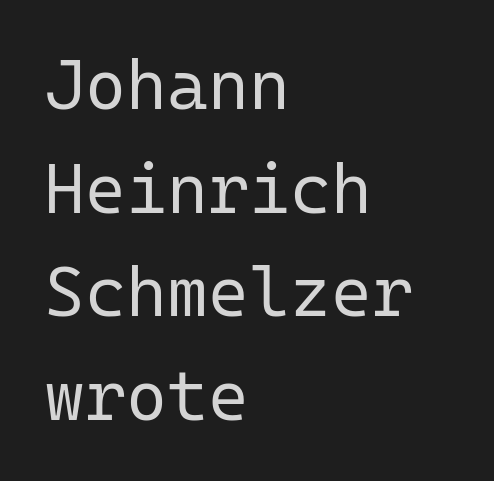
The image shows 70 px regular-weight sans-serif type, upright, monospaced; set left-aligned, normal line spacing (1.48x), normal letter spacing, not underlined; low stroke contrast and a medium x-height.
